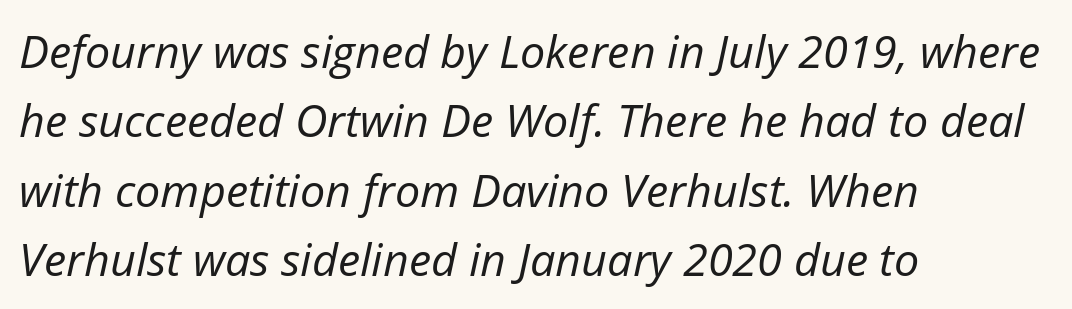
{"italic": "yes", "lean": "right", "slant_degrees": 12, "bold": "no", "weight": "regular", "width": "normal", "stroke_contrast": "low", "x_height": "medium", "monospaced": "no", "underline": "no", "align": "left", "line_spacing": "normal", "line_spacing_ratio": 1.54, "letter_spacing": "normal", "letter_spacing_em": 0.0, "glyph_px": 45}
